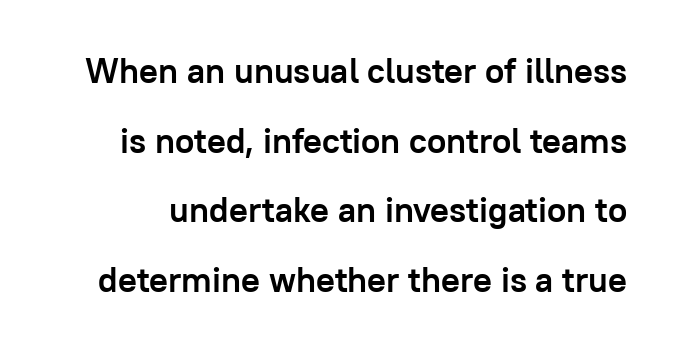
Looks like regular typesetting: each glyph gets only the width it needs. Every character sits straight up, as roman type does. Default kerning and tracking; the words read as compact shapes. Descender tails drop into unmarked territory. Loosely led — the rows are spread out. Each glyph is drawn with heavy, bold strokes.
